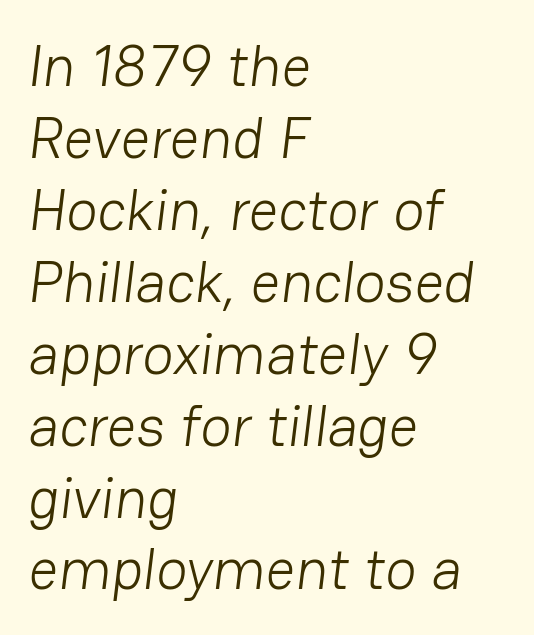
Q: Is the text bold? A: No.
Q: Is the typeface a serif or a sans-serif typeface? A: Sans-serif.
Q: Is the text underlined? A: No.
Q: How is the paragraph aligned? A: Left-aligned.
Q: Is the spacing between letters normal or unusually wide? A: Normal.
Q: Width (condensed, normal, or wide)? A: Normal.
Q: Stroke contrast? A: Low.
Q: x-height? A: Medium.
Q: Monospaced? A: No.
